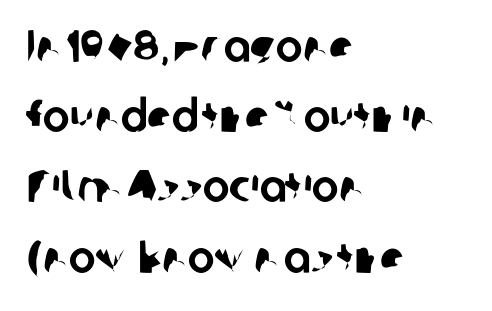
Each word holds together tightly as a unit, with standard inter-letter gaps. Short and long lines alike share a common starting point at left. This sample keeps an unexceptional amount of space between lines. Type style note: lacks serifs.
